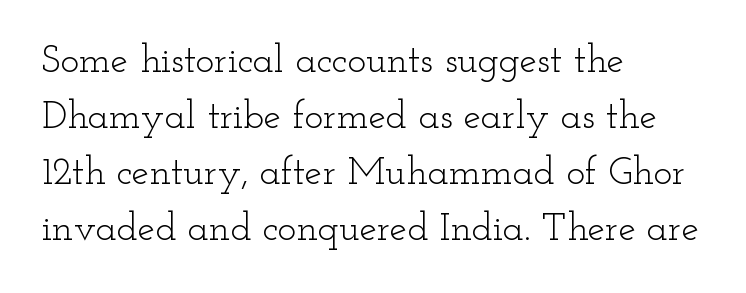
The image shows 39 px light, wide serif type, upright; set left-aligned, normal line spacing (1.44x), normal letter spacing, not underlined; low stroke contrast and a small x-height.
